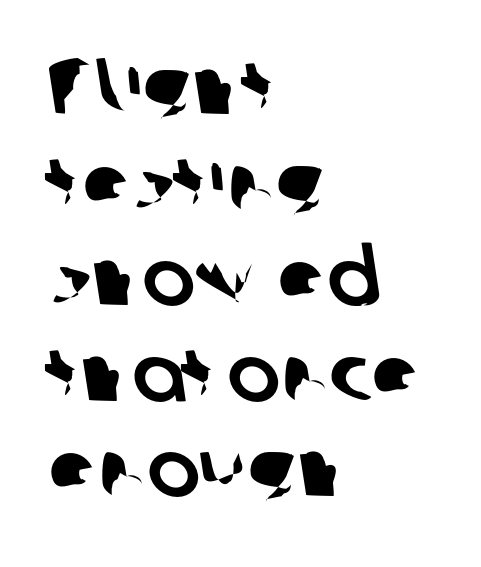
The image shows 79 px sans-serif type; set left-aligned, line spacing 1.21x, normal letter spacing, not underlined; low stroke contrast and a medium x-height.
